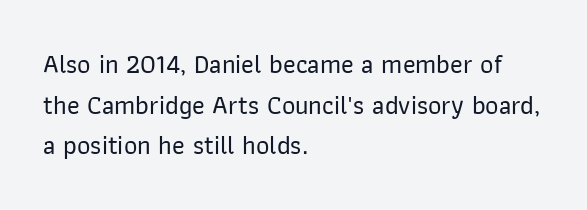
This rendering features lettering with no underline. How are the letters spaced? Ordinarily, with no added tracking. The setting favours the left margin, as ordinary paragraphs usually do. Does the lettering tilt? It doesn't — this is upright. Summary of vertical rhythm: regular, with standard interline spacing.
